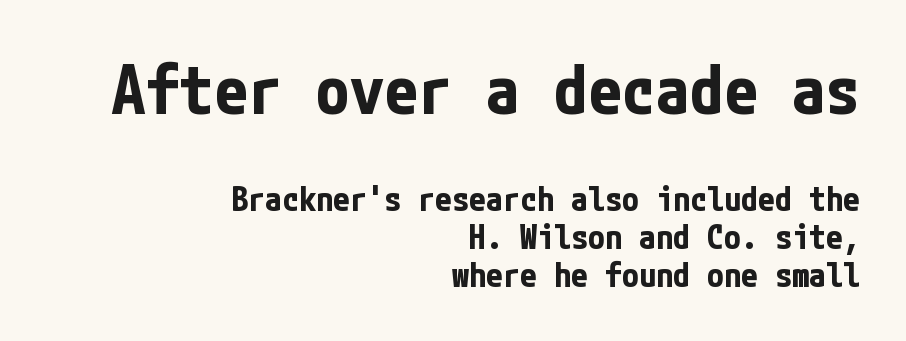
The image shows 68 px bold, condensed sans-serif type, upright; set right-aligned, tight line spacing (1.12x), normal letter spacing, not underlined; the first (top) block is 2.0x larger; low stroke contrast and a medium x-height.
